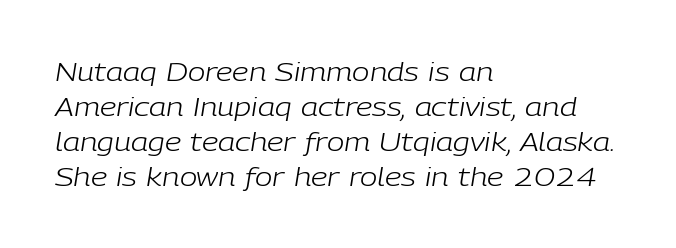
{"italic": "yes", "lean": "right", "slant_degrees": 9, "bold": "no", "underline": "no", "align": "left", "line_spacing": "normal", "line_spacing_ratio": 1.35, "letter_spacing": "normal", "letter_spacing_em": 0.0, "glyph_px": 26}
